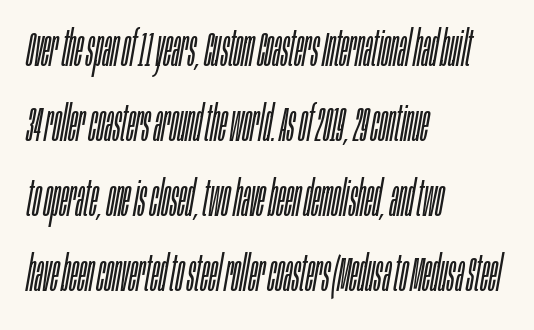
Q: Is the text bold? A: No.
Q: Is the text italic (slanted)? A: Yes, it leans right by about 10 degrees.
Q: Is the text underlined? A: No.
Q: How is the paragraph aligned? A: Left-aligned.
Q: Is the spacing between letters normal or unusually wide? A: Normal.
Q: Is the spacing between lines tight, normal or loose? A: Normal.
Q: Width (condensed, normal, or wide)? A: Condensed.
Q: Stroke contrast? A: Low.
Q: x-height? A: Large.
Q: Monospaced? A: No.
